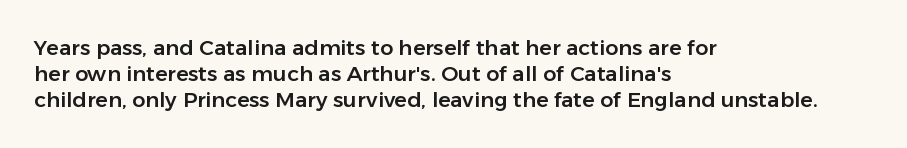
The image shows 21 px text type, upright; set left-aligned, normal line spacing (1.25x), normal letter spacing, not underlined.
